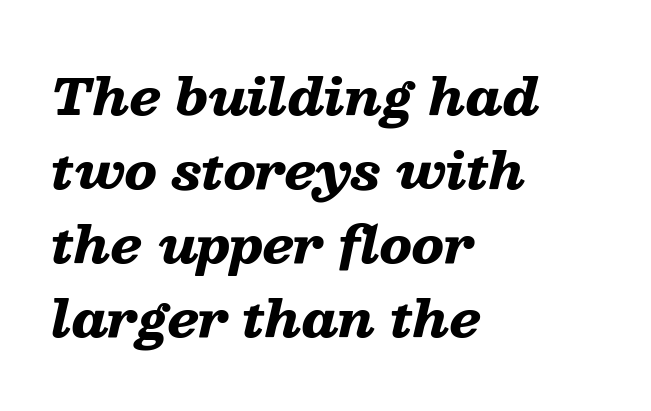
The image shows 50 px heavy, wide type, italic (leaning right); set left-aligned, normal line spacing (1.48x), normal letter spacing, not underlined; low stroke contrast and a medium x-height.
